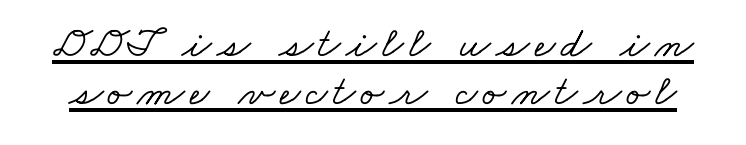
The image shows 44 px wide serif type; set tight line spacing (1.08x), underlined; low stroke contrast and a small x-height.
